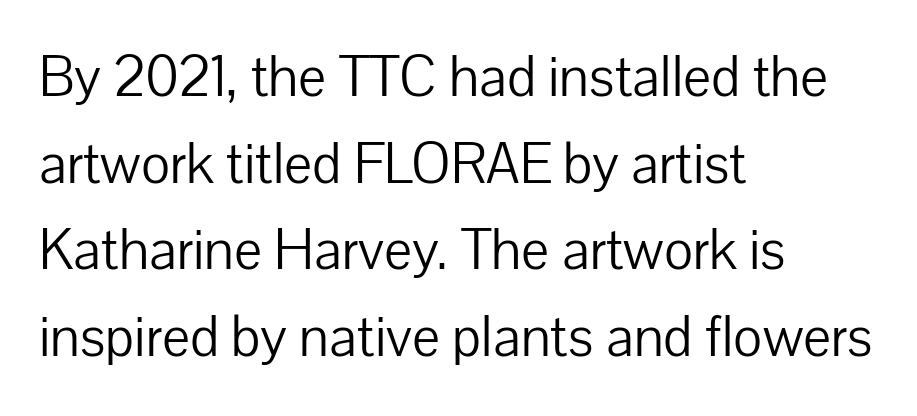
{"serif": "no", "italic": "no", "bold": "no", "weight": "light", "width": "normal", "stroke_contrast": "low", "x_height": "medium", "monospaced": "no", "underline": "no", "align": "left", "line_spacing": "normal", "line_spacing_ratio": 1.47, "letter_spacing": "normal", "letter_spacing_em": 0.0, "glyph_px": 59}
